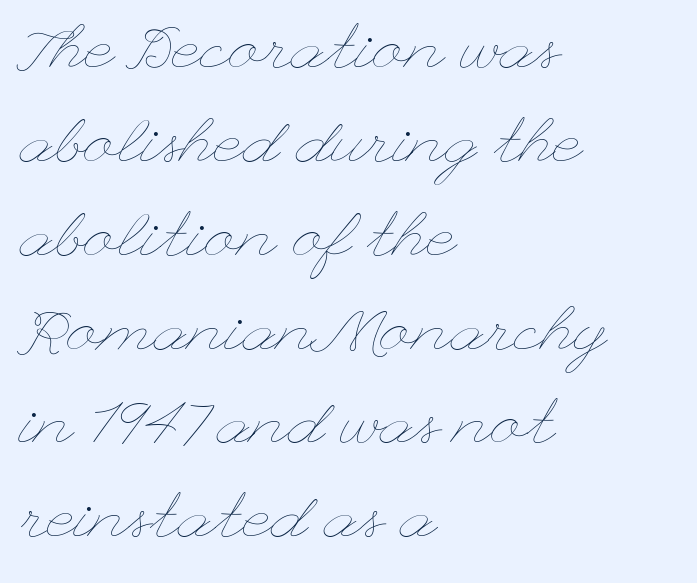
The image shows 63 px thin, wide type; set left-aligned, normal line spacing (1.49x), normal letter spacing, not underlined; low stroke contrast and a small x-height.
